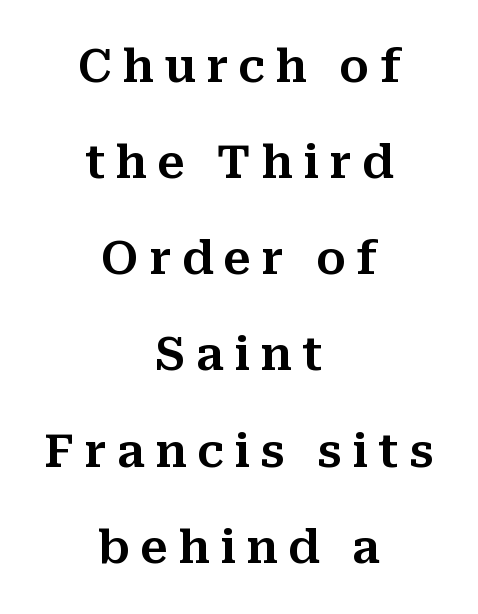
Q: Is the text italic (slanted)? A: No, it is upright.
Q: Is the typeface a serif or a sans-serif typeface? A: Serif.
Q: Is the text underlined? A: No.
Q: How is the paragraph aligned? A: Centered.
Q: Is the spacing between letters normal or unusually wide? A: Unusually wide.
Q: Is the spacing between lines tight, normal or loose? A: Loose.
Q: Width (condensed, normal, or wide)? A: Normal.
Q: Stroke contrast? A: Medium.
Q: x-height? A: Medium.
Q: Monospaced? A: No.
